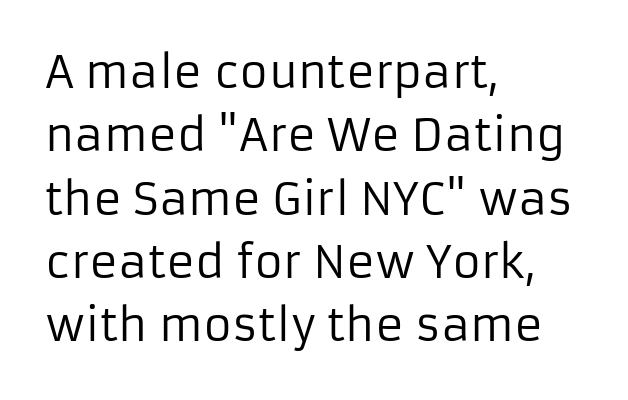
{"serif": "no", "italic": "no", "bold": "no", "weight": "regular", "width": "normal", "stroke_contrast": "low", "x_height": "medium", "monospaced": "no", "underline": "no", "align": "left", "line_spacing": "normal", "line_spacing_ratio": 1.44, "letter_spacing": "normal", "letter_spacing_em": 0.0, "glyph_px": 44}
